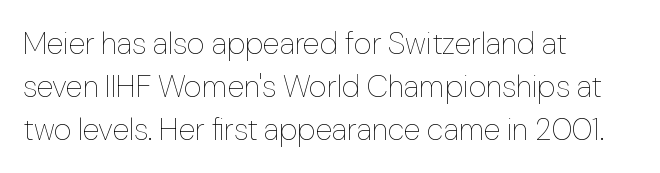
Stems here are at most as thick as an everyday book face. How are the letters spaced? Ordinarily, with no added tracking. Italic? Not at all — the glyphs are vertical. Honestly, there is no underline to notice here at all. The passage shown is typed in a proportional face where columns would drift.
